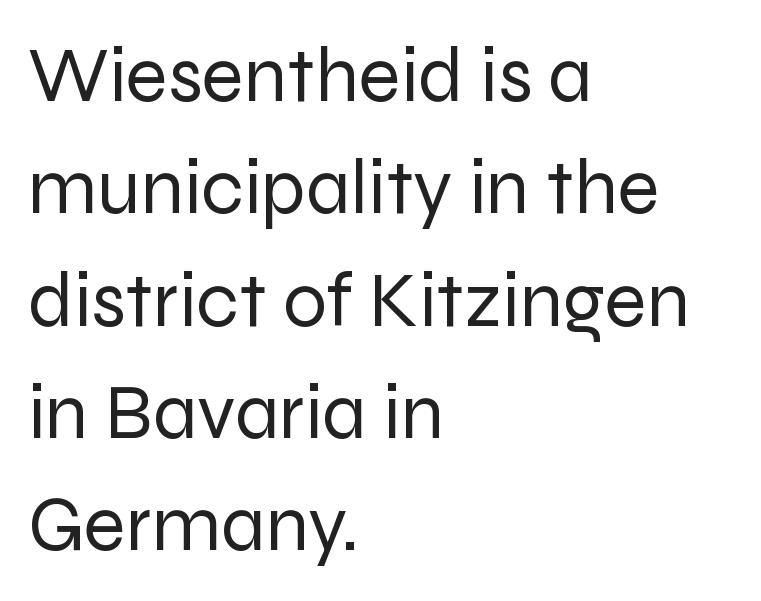
The image shows 78 px regular-weight sans-serif type, upright; set left-aligned, normal line spacing (1.44x), normal letter spacing, not underlined; low stroke contrast and a medium x-height.
